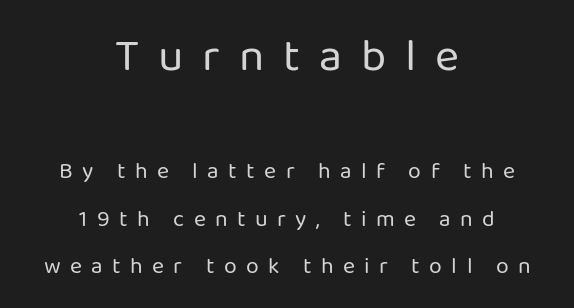
Note the varied advance widths — an 'i' is clearly narrower than an 'm'. Glance below the letters and you will spot only blank space. The gaps between neighbouring characters are conspicuously large. Vertical spacing — loose.
